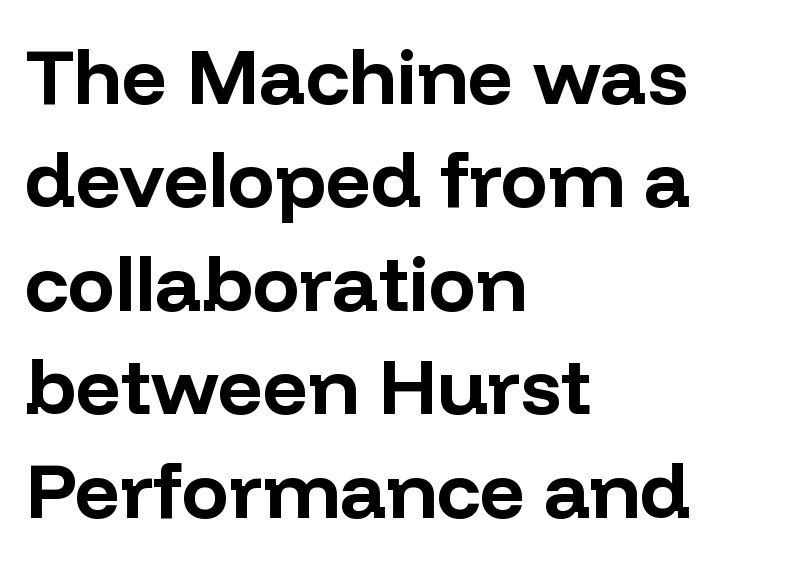
{"serif": "no", "italic": "no", "bold": "yes", "weight": "bold", "width": "normal", "stroke_contrast": "low", "x_height": "medium", "monospaced": "no", "underline": "no", "align": "left", "line_spacing": "normal", "line_spacing_ratio": 1.31, "letter_spacing": "normal", "letter_spacing_em": 0.0, "glyph_px": 79}
